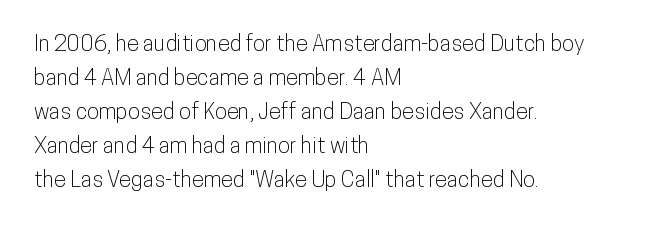
The image shows 22 px text type, upright; set left-aligned, normal line spacing (1.55x), normal letter spacing, not underlined.
